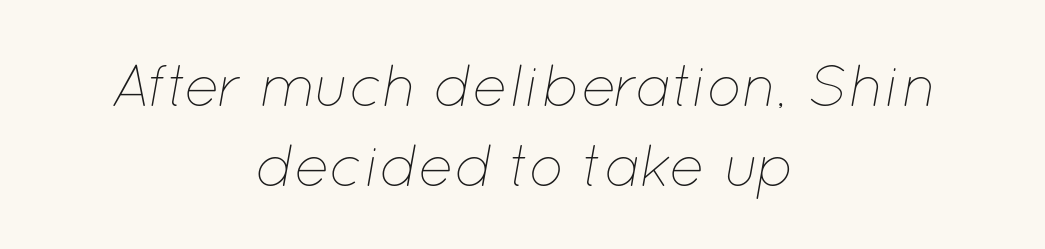
Q: Is the text bold? A: No.
Q: Is the text italic (slanted)? A: Yes, it leans right by about 12 degrees.
Q: Is the text underlined? A: No.
Q: How is the paragraph aligned? A: Centered.
Q: Is the spacing between letters normal or unusually wide? A: Normal.
Q: Is the spacing between lines tight, normal or loose? A: Normal.
Q: Width (condensed, normal, or wide)? A: Normal.
Q: Stroke contrast? A: Low.
Q: x-height? A: Medium.
Q: Monospaced? A: No.
